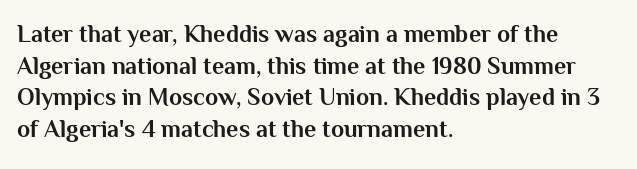
Honestly, the letter spacing is just normal — you wouldn't notice it. One glance says typical: line gaps are just what's usual. These lines stack with their left ends in a neat column. The type sits square on the baseline with zero lean. Descender tails drop into unmarked territory. How heavy is the stroke? Heavy — this is a bold.
